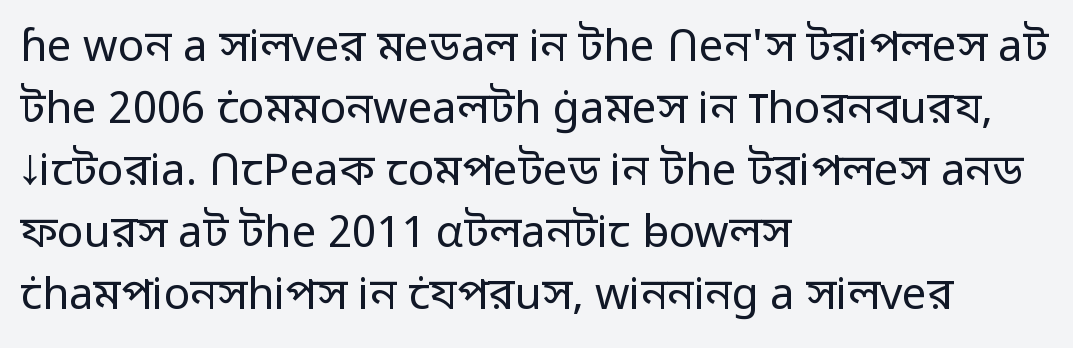
Q: Is the text bold? A: No.
Q: Is the text italic (slanted)? A: No, it is upright.
Q: Is the typeface a serif or a sans-serif typeface? A: Sans-serif.
Q: Is the text underlined? A: No.
Q: How is the paragraph aligned? A: Left-aligned.
Q: Is the spacing between letters normal or unusually wide? A: Normal.
Q: Is the spacing between lines tight, normal or loose? A: Normal.
Q: Width (condensed, normal, or wide)? A: Normal.
Q: Stroke contrast? A: Low.
Q: x-height? A: Medium.
Q: Monospaced? A: No.
